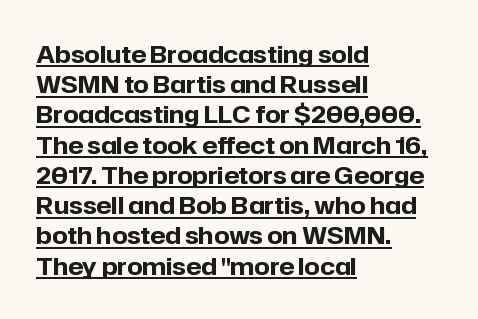
Teacher's note: observe the even left margin — that is flush-left alignment. The rendering uses the underline text-decoration. Set as a true bold cut, around the 700 mark. Observe the ordinary spacing: letters are neighbours, not strangers. Do the letters lean? They stand straight.
